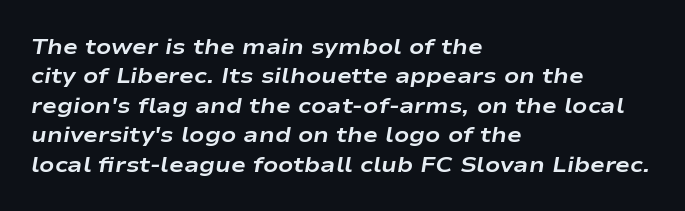
{"italic": "yes", "lean": "right", "slant_degrees": 9, "bold": "yes", "underline": "no", "align": "left", "line_spacing": "normal", "line_spacing_ratio": 1.34, "letter_spacing": "normal", "letter_spacing_em": 0.0, "glyph_px": 22}
